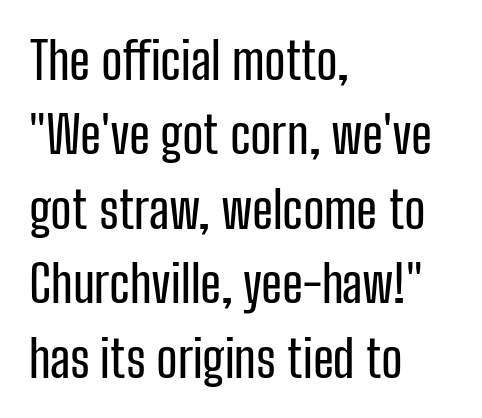
{"serif": "no", "italic": "no", "width": "condensed", "stroke_contrast": "low", "x_height": "medium", "monospaced": "no", "underline": "no", "align": "left", "line_spacing": "normal", "line_spacing_ratio": 1.46, "letter_spacing": "normal", "letter_spacing_em": 0.0, "glyph_px": 51}
